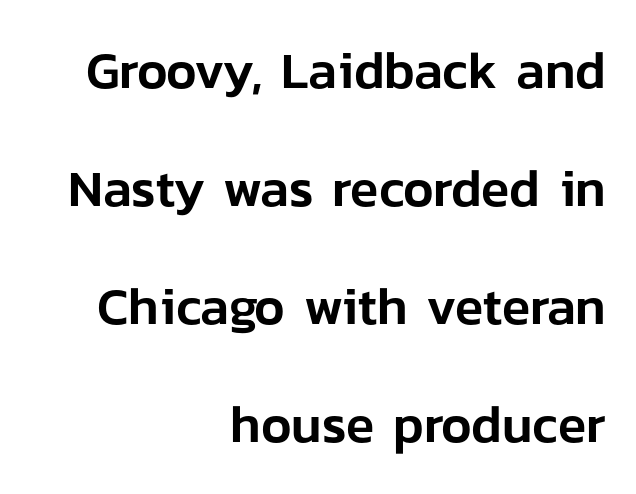
The image shows 52 px sans-serif type, upright; set right-aligned, loose line spacing (2.27x), normal letter spacing, not underlined; low stroke contrast and a medium x-height.
